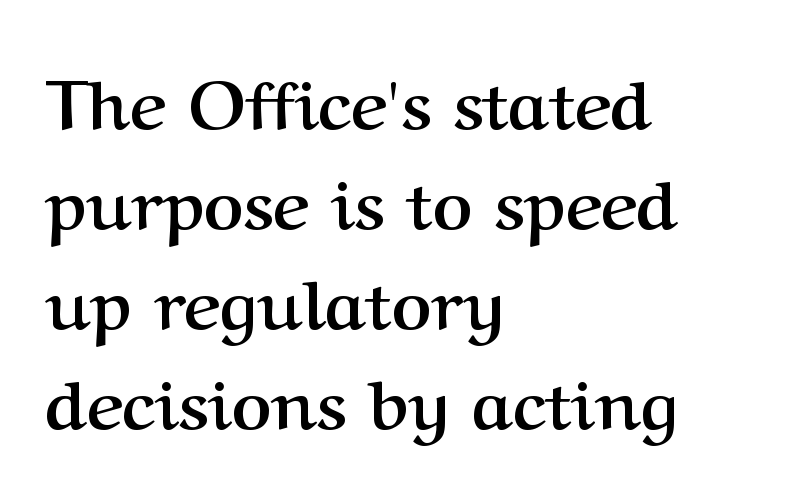
Q: Is the text bold? A: Yes.
Q: Is the text italic (slanted)? A: No, it is upright.
Q: Is the typeface a serif or a sans-serif typeface? A: Serif.
Q: Is the text underlined? A: No.
Q: How is the paragraph aligned? A: Left-aligned.
Q: Is the spacing between letters normal or unusually wide? A: Normal.
Q: Is the spacing between lines tight, normal or loose? A: Normal.
Q: Width (condensed, normal, or wide)? A: Normal.
Q: Stroke contrast? A: Medium.
Q: x-height? A: Medium.
Q: Monospaced? A: No.
